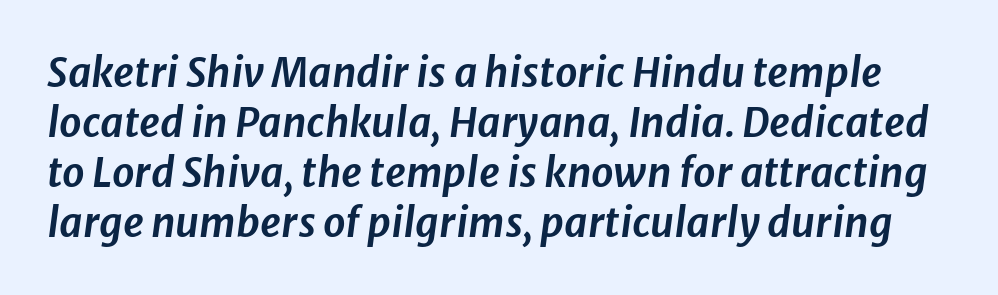
The space beneath each line is pristine and unruled. These lines are rendered in a variable-pitch font. The axis of the letterforms is tilted away from vertical. The rows are spaced the way most documents space them.
